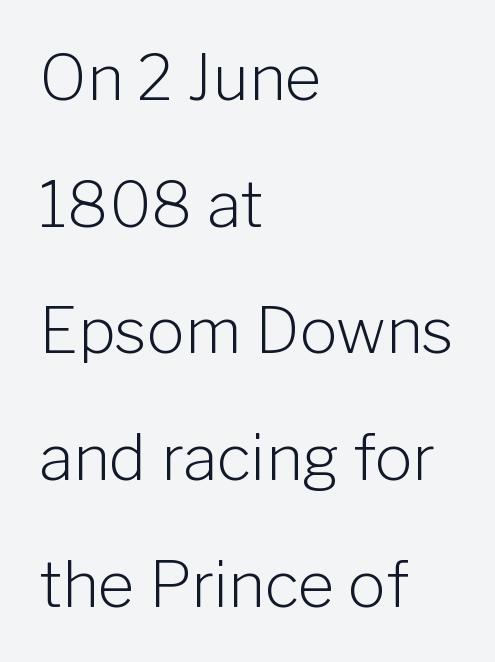
The image shows 63 px light sans-serif type, upright; set left-aligned, loose line spacing (2.01x), normal letter spacing, not underlined; low stroke contrast and a medium x-height.
